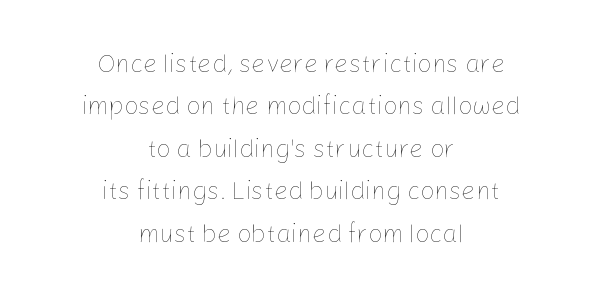
The image shows 25 px text type, upright; set centered, normal line spacing (1.7x), normal letter spacing, not underlined.
